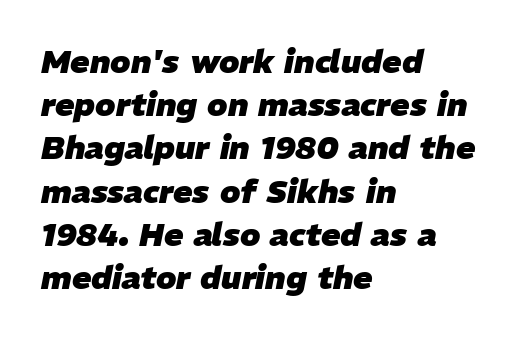
Tracking value appears to be zero — textbook default spacing. Slant detected: the letters are inclined. Honestly, there is no underline to notice here at all. Regarding leading, the lines here are spaced in the standard way. Left-aligned paragraph, ragged on the right. I'd describe the lettering as bold — thick and assertive.
